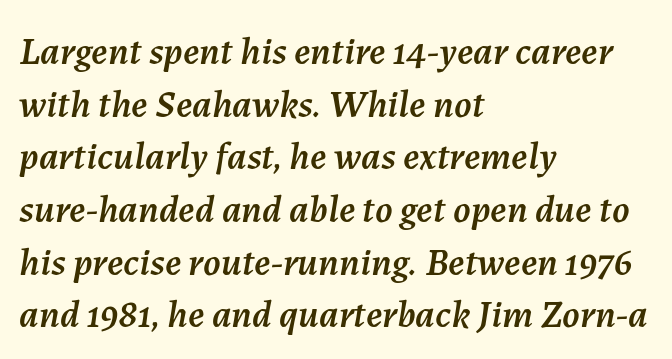
Q: Is the text italic (slanted)? A: Yes, it leans right by about 7 degrees.
Q: Is the text underlined? A: No.
Q: How is the paragraph aligned? A: Left-aligned.
Q: Is the spacing between letters normal or unusually wide? A: Normal.
Q: Is the spacing between lines tight, normal or loose? A: Normal.
Q: Width (condensed, normal, or wide)? A: Normal.
Q: Stroke contrast? A: Medium.
Q: x-height? A: Medium.
Q: Monospaced? A: No.
